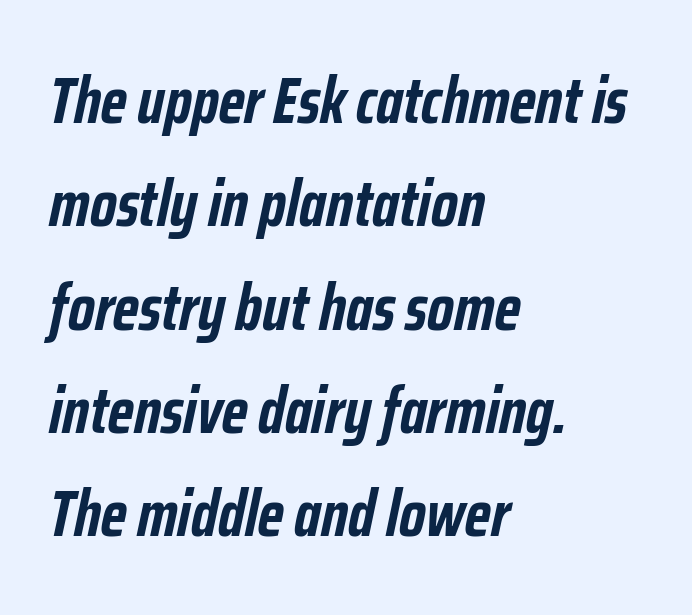
Q: Is the text bold? A: Yes.
Q: Is the text italic (slanted)? A: Yes, it leans right by about 12 degrees.
Q: Is the text underlined? A: No.
Q: How is the paragraph aligned? A: Left-aligned.
Q: Is the spacing between letters normal or unusually wide? A: Normal.
Q: Is the spacing between lines tight, normal or loose? A: Normal.
Q: Width (condensed, normal, or wide)? A: Condensed.
Q: Stroke contrast? A: Low.
Q: x-height? A: Medium.
Q: Monospaced? A: No.
